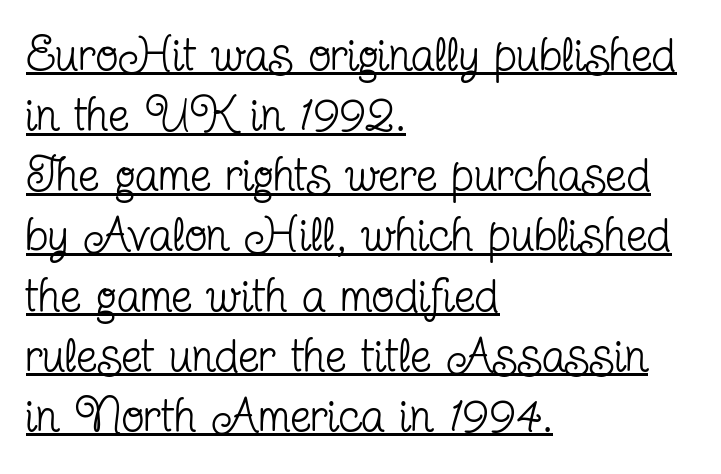
Q: Is the text bold? A: No.
Q: Is the text italic (slanted)? A: No, it is upright.
Q: Is the typeface a serif or a sans-serif typeface? A: Serif.
Q: Is the text underlined? A: Yes.
Q: How is the paragraph aligned? A: Left-aligned.
Q: Is the spacing between letters normal or unusually wide? A: Normal.
Q: Is the spacing between lines tight, normal or loose? A: Normal.
Q: Width (condensed, normal, or wide)? A: Condensed.
Q: Stroke contrast? A: Low.
Q: x-height? A: Medium.
Q: Monospaced? A: No.
